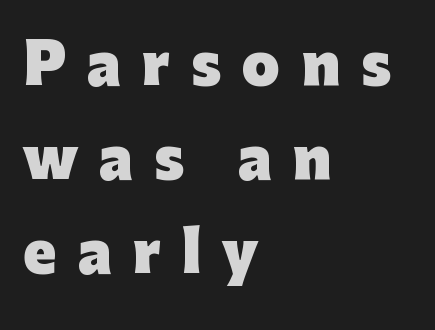
{"serif": "no", "italic": "no", "bold": "yes", "weight": "heavy", "width": "normal", "stroke_contrast": "low", "x_height": "medium", "monospaced": "no", "underline": "no", "align": "left", "line_spacing_ratio": 1.71, "letter_spacing": "wide", "letter_spacing_em": 0.38, "glyph_px": 55}
